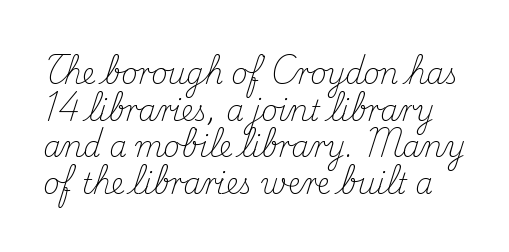
The image shows 28 px light serif type; set normal line spacing (1.31x), normal letter spacing, not underlined; medium stroke contrast and a small x-height.
